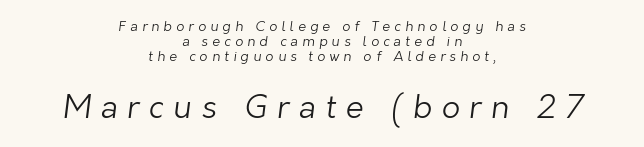
Q: Is the text bold? A: No.
Q: Is the typeface a serif or a sans-serif typeface? A: Sans-serif.
Q: Is the text underlined? A: No.
Q: How is the paragraph aligned? A: Centered.
Q: Is the spacing between letters normal or unusually wide? A: Unusually wide.
Q: Is the spacing between lines tight, normal or loose? A: Tight.
Q: Which block of text is set in a larger size, the first (top) or the second (bottom)? A: The second (bottom) one.
Q: Width (condensed, normal, or wide)? A: Normal.
Q: Stroke contrast? A: Low.
Q: x-height? A: Medium.
Q: Monospaced? A: No.
